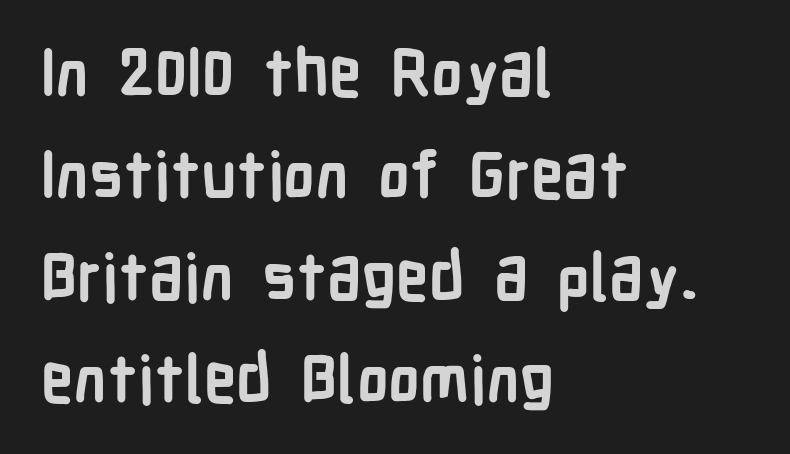
The lettering stays uniformly vertical, giving the passage a roman look. The passage is arranged the way most books set body copy — flush left. This sample keeps an unexceptional amount of space between lines. Bare-footed words on every line. Note the varied advance widths — an 'i' is clearly narrower than an 'm'.
